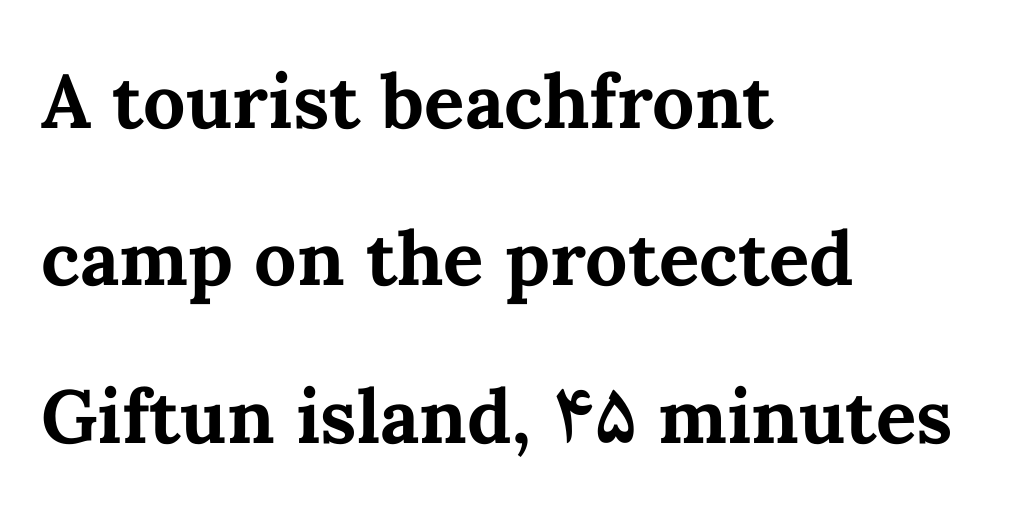
It's the straight-up-and-down kind of type. The words here are not underlined. Nobody touched the tracking dial on this one. Summary of vertical rhythm: relaxed, with wide interline spacing. Its strokes are broad and dark, the hallmark of bold type.
